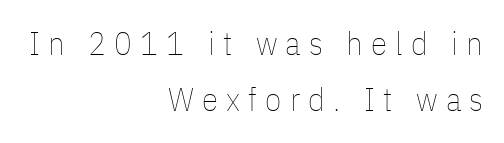
Is there much room between lines? A standard amount, neither cramped nor airy. Each letter keeps its own natural width here, so spacing adapts to shape. No italicization has been applied; the sample stays upright. The passage shown is not underscored anywhere.
